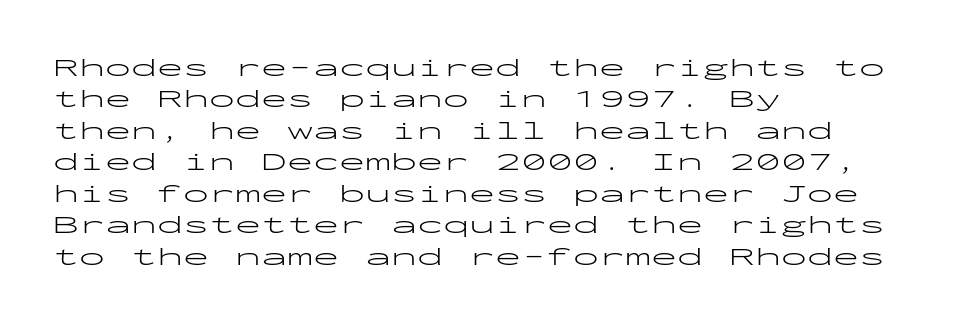
The image shows 26 px text type, upright; set left-aligned, line spacing 1.21x, normal letter spacing, not underlined.
